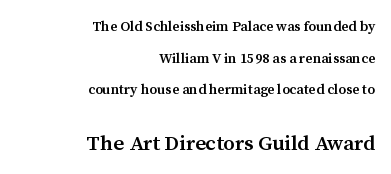
The image shows 21 px text type, upright; set right-aligned, loose line spacing (2.26x), normal letter spacing, not underlined; the second (bottom) block is 1.5x larger.
